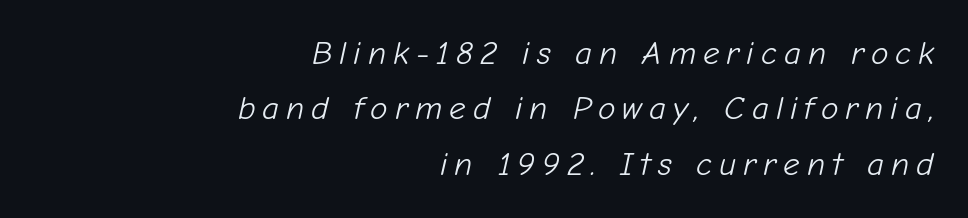
The image shows 33 px light type, italic (leaning right); set right-aligned, normal line spacing (1.68x), unusually wide letter spacing (+0.21 em), not underlined; low stroke contrast and a medium x-height.
